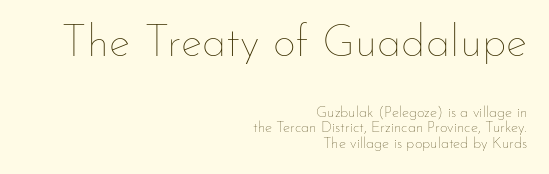
{"italic": "no", "bold": "no", "weight": "thin", "width": "normal", "stroke_contrast": "low", "x_height": "small", "monospaced": "no", "underline": "no", "align": "right", "line_spacing": "tight", "line_spacing_ratio": 1.04, "letter_spacing": "normal", "letter_spacing_em": 0.0, "larger_block": "first", "size_ratio": 3.0, "glyph_px": 45}
